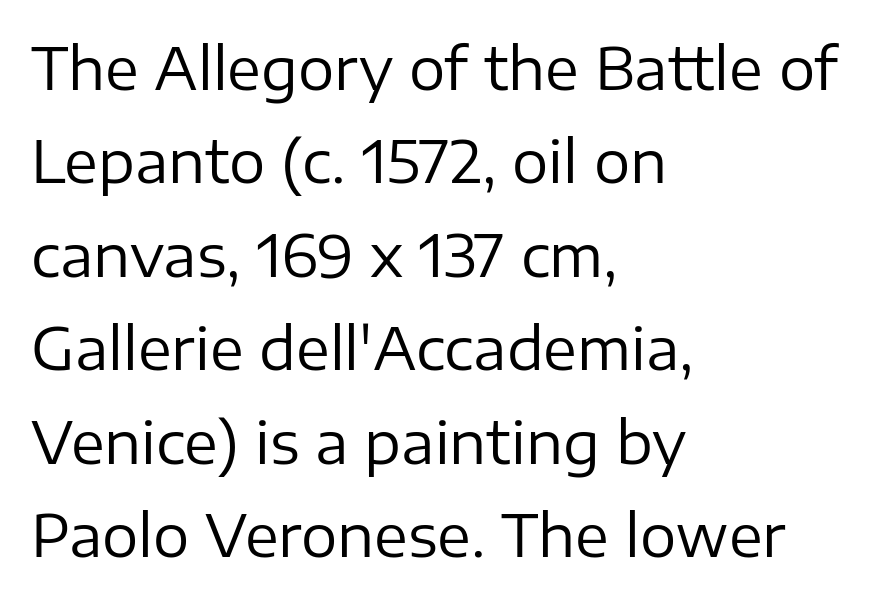
Q: Is the text bold? A: No.
Q: Is the text italic (slanted)? A: No, it is upright.
Q: Is the typeface a serif or a sans-serif typeface? A: Sans-serif.
Q: Is the text underlined? A: No.
Q: How is the paragraph aligned? A: Left-aligned.
Q: Is the spacing between letters normal or unusually wide? A: Normal.
Q: Is the spacing between lines tight, normal or loose? A: Normal.
Q: Width (condensed, normal, or wide)? A: Normal.
Q: Stroke contrast? A: Low.
Q: x-height? A: Medium.
Q: Monospaced? A: No.
